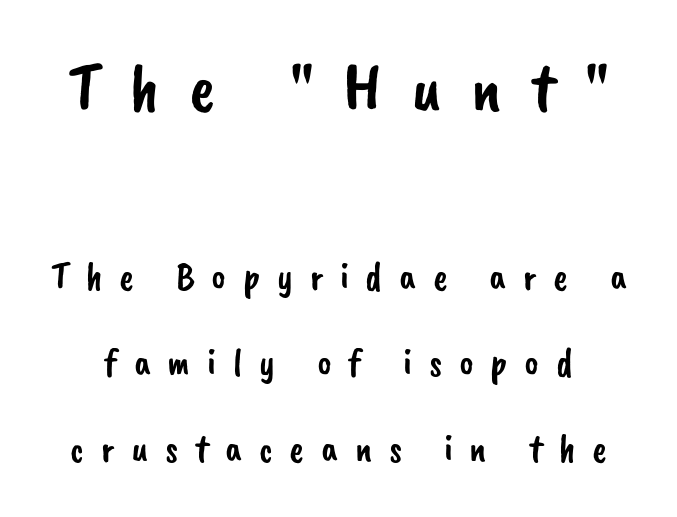
Q: Is the typeface a serif or a sans-serif typeface? A: Sans-serif.
Q: Is the text underlined? A: No.
Q: Is the spacing between letters normal or unusually wide? A: Unusually wide.
Q: Is the spacing between lines tight, normal or loose? A: Loose.
Q: Which block of text is set in a larger size, the first (top) or the second (bottom)? A: The first (top) one.
Q: Width (condensed, normal, or wide)? A: Normal.
Q: Stroke contrast? A: Low.
Q: x-height? A: Small.
Q: Monospaced? A: No.
